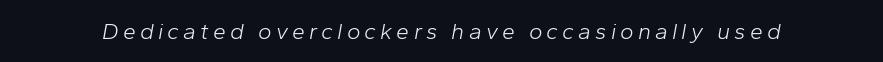
The words here are not underlined. Stroke thickness stays within the range of a standard reading face or lighter. An italicized treatment has been applied to the whole sample.
